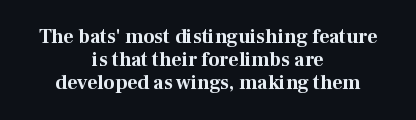
{"italic": "no", "bold": "yes", "underline": "no", "align": "center", "line_spacing_ratio": 1.16, "letter_spacing": "normal", "letter_spacing_em": 0.0, "glyph_px": 20}
